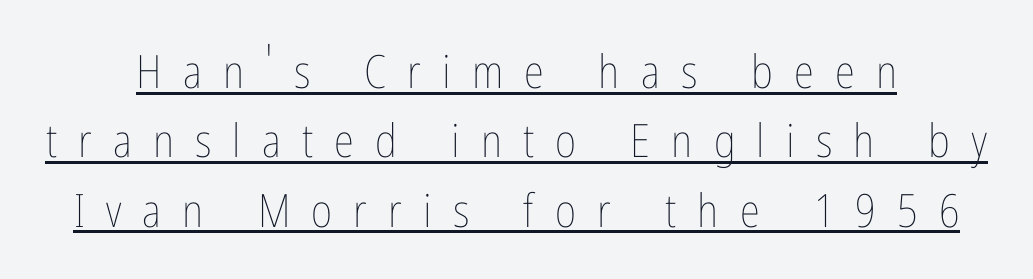
The image shows 46 px thin, condensed type, upright; set normal line spacing (1.51x), unusually wide letter spacing (+0.46 em), underlined; low stroke contrast and a medium x-height.
